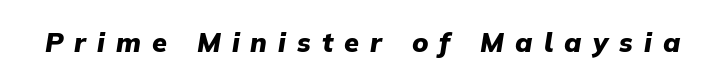
The letters are bold, with thick, heavy strokes. Check under the words: just untouched page. The line texture is sparse and dotted thanks to wide tracking. A typesetter would mark this as italic.
